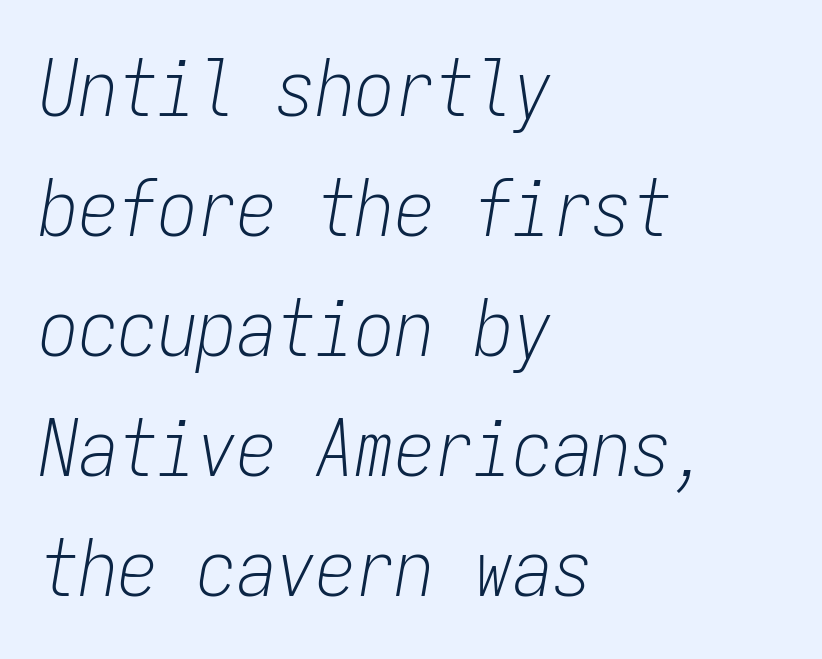
{"italic": "yes", "lean": "right", "slant_degrees": 9, "bold": "no", "weight": "light", "width": "condensed", "stroke_contrast": "low", "x_height": "medium", "monospaced": "yes", "underline": "no", "align": "left", "line_spacing": "normal", "line_spacing_ratio": 1.52, "letter_spacing": "normal", "letter_spacing_em": 0.0, "glyph_px": 79}
